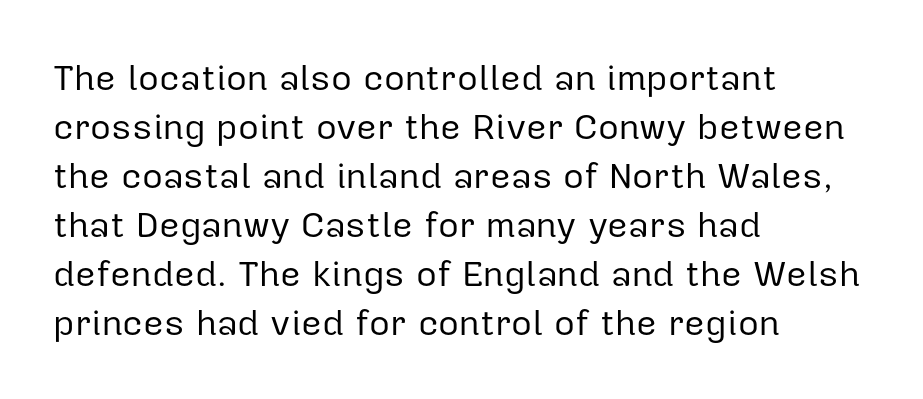
{"serif": "no", "italic": "no", "bold": "no", "weight": "regular", "width": "normal", "stroke_contrast": "low", "x_height": "medium", "monospaced": "no", "underline": "no", "align": "left", "line_spacing": "normal", "line_spacing_ratio": 1.36, "letter_spacing": "normal", "letter_spacing_em": 0.0, "glyph_px": 36}
